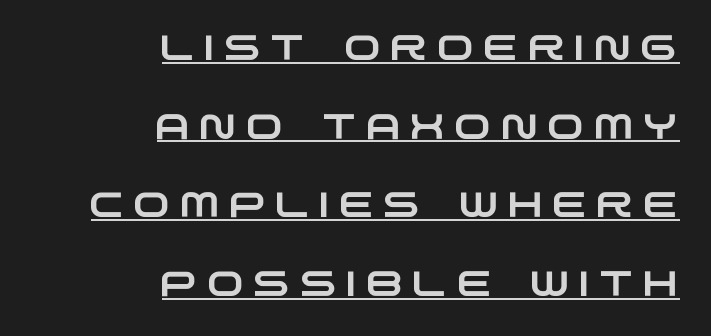
The image shows 35 px wide sans-serif type; set right-aligned, loose line spacing (2.25x), unusually wide letter spacing (+0.28 em), underlined; low stroke contrast and a large x-height.
